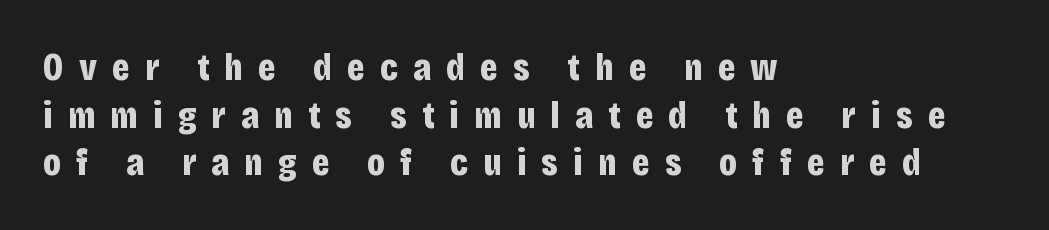
The image shows 39 px bold, condensed sans-serif type, upright; set left-aligned, line spacing 1.22x, unusually wide letter spacing (+0.39 em), not underlined; low stroke contrast and a large x-height.
